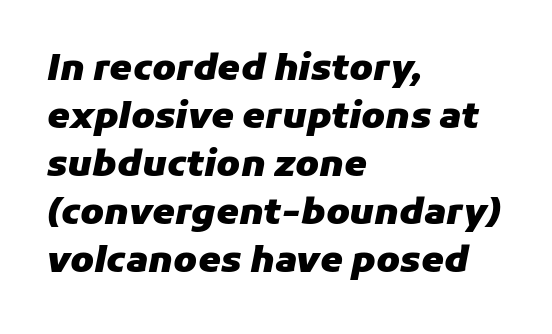
Q: Is the text bold? A: Yes.
Q: Is the text italic (slanted)? A: Yes, it leans right by about 11 degrees.
Q: Is the text underlined? A: No.
Q: How is the paragraph aligned? A: Left-aligned.
Q: Is the spacing between letters normal or unusually wide? A: Normal.
Q: Is the spacing between lines tight, normal or loose? A: Normal.
Q: Width (condensed, normal, or wide)? A: Normal.
Q: Stroke contrast? A: Low.
Q: x-height? A: Medium.
Q: Monospaced? A: No.
